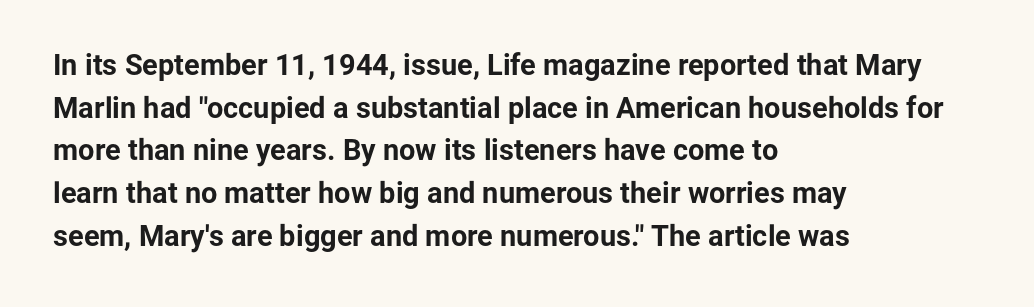
Q: Is the text bold? A: Yes.
Q: Is the text italic (slanted)? A: No, it is upright.
Q: Is the typeface a serif or a sans-serif typeface? A: Sans-serif.
Q: Is the text underlined? A: No.
Q: How is the paragraph aligned? A: Left-aligned.
Q: Is the spacing between letters normal or unusually wide? A: Normal.
Q: Is the spacing between lines tight, normal or loose? A: Normal.
Q: Width (condensed, normal, or wide)? A: Normal.
Q: Stroke contrast? A: Low.
Q: x-height? A: Medium.
Q: Monospaced? A: No.
